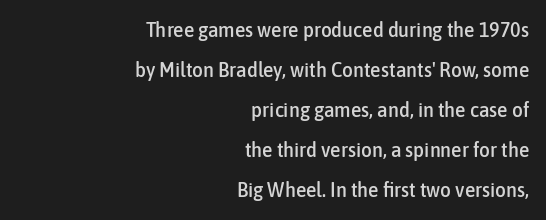
Leftover space on each line is placed entirely before the opening word. Do the letters lean? They stand straight. Nothing unusual about the tracking: characters are spaced as the font intends. Compared with typical paragraphs, the rows here are farther apart. Letters rest on an invisible, unmarked baseline.
